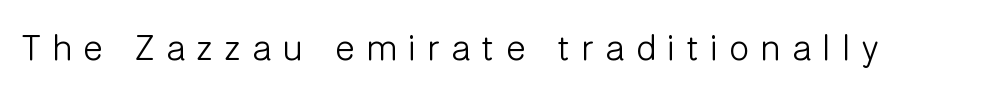
{"serif": "no", "italic": "no", "bold": "no", "weight": "light", "width": "normal", "stroke_contrast": "low", "x_height": "medium", "monospaced": "no", "underline": "no", "letter_spacing": "wide", "letter_spacing_em": 0.32, "glyph_px": 36}
